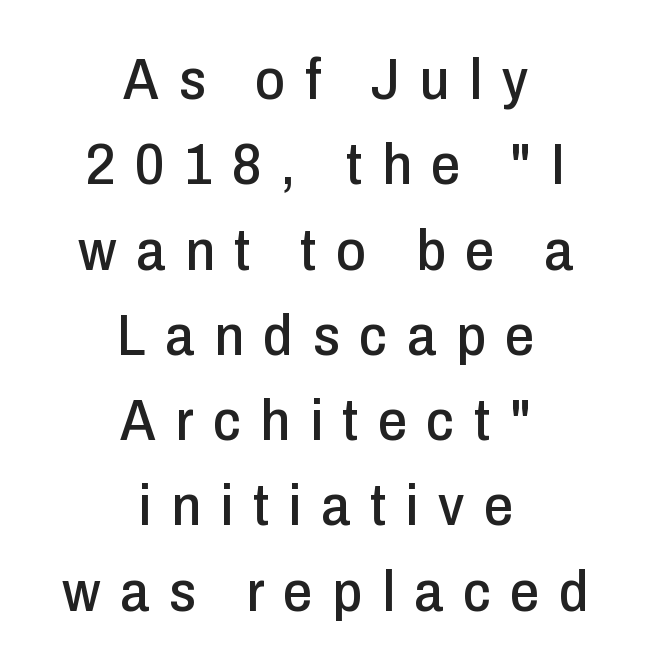
Summary of vertical rhythm: regular, with standard interline spacing. The rendering shows plain stroke endings on the letterforms — a sans-serif design. You could only call the tracking loose — the letters float apart. The font's upright variant was chosen for this text.
